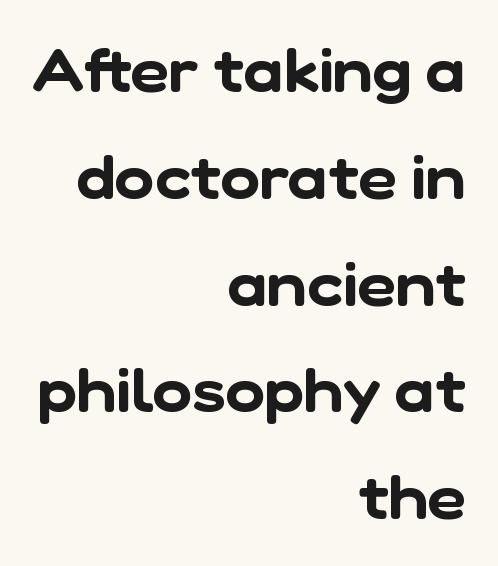
The image shows 60 px sans-serif type; set right-aligned, line spacing 1.78x, normal letter spacing, not underlined; low stroke contrast and a medium x-height.
